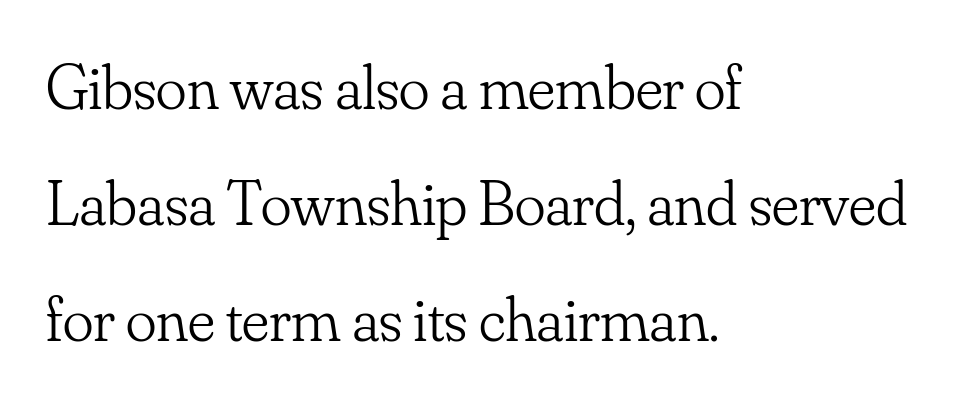
{"serif": "yes", "italic": "no", "bold": "no", "weight": "light", "width": "normal", "stroke_contrast": "low", "x_height": "small", "monospaced": "no", "underline": "no", "align": "left", "line_spacing_ratio": 1.81, "letter_spacing": "normal", "letter_spacing_em": 0.0, "glyph_px": 64}
